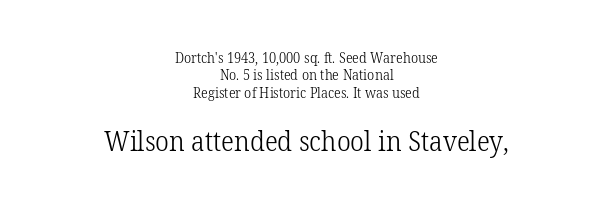
The image shows 27 px text type, upright; set centered, line spacing 1.24x, normal letter spacing, not underlined; the second (bottom) block is 1.93x larger.
